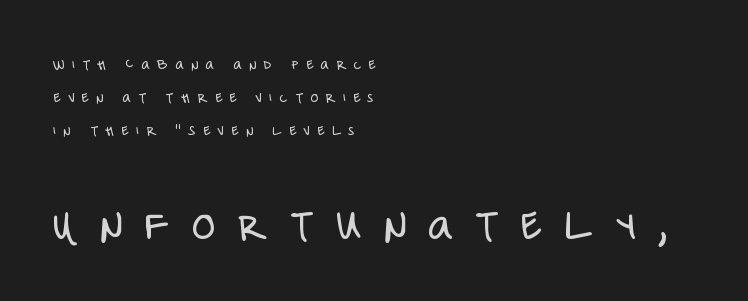
Q: Is the text bold? A: No.
Q: Is the text italic (slanted)? A: No, it is upright.
Q: Is the typeface a serif or a sans-serif typeface? A: Sans-serif.
Q: Is the text underlined? A: No.
Q: How is the paragraph aligned? A: Left-aligned.
Q: Is the spacing between letters normal or unusually wide? A: Unusually wide.
Q: Is the spacing between lines tight, normal or loose? A: Loose.
Q: Which block of text is set in a larger size, the first (top) or the second (bottom)? A: The second (bottom) one.
Q: Width (condensed, normal, or wide)? A: Condensed.
Q: Stroke contrast? A: Low.
Q: x-height? A: Large.
Q: Monospaced? A: No.
